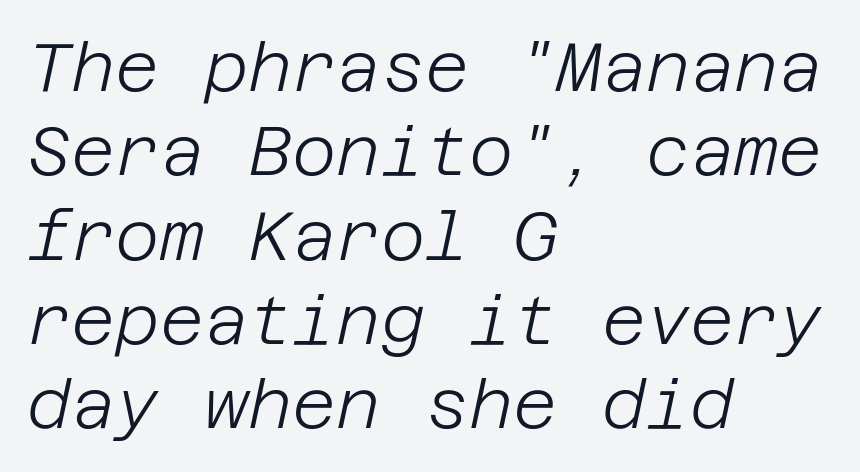
The image shows 68 px light type, italic (leaning right); set left-aligned, line spacing 1.24x, normal letter spacing, not underlined; low stroke contrast and a large x-height.
